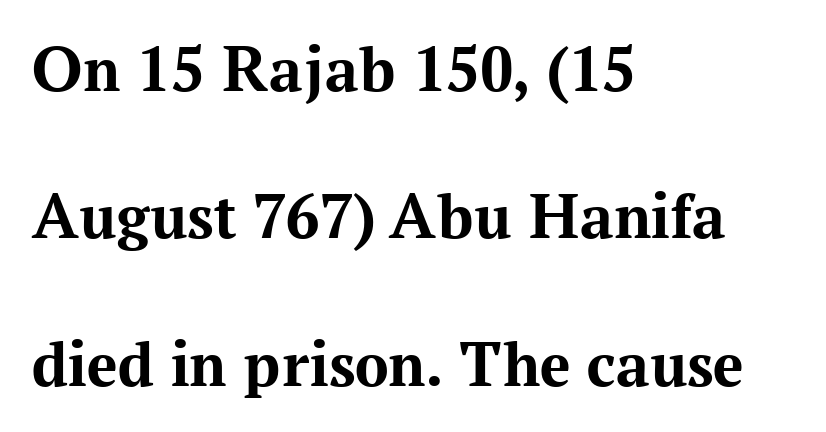
The image shows 67 px bold serif type, upright; set left-aligned, loose line spacing (2.2x), normal letter spacing, not underlined; medium stroke contrast and a medium x-height.
